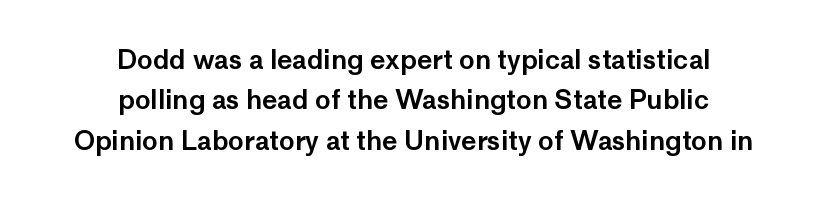
The image shows 26 px text type, upright; set centered, normal line spacing (1.55x), normal letter spacing, not underlined.
